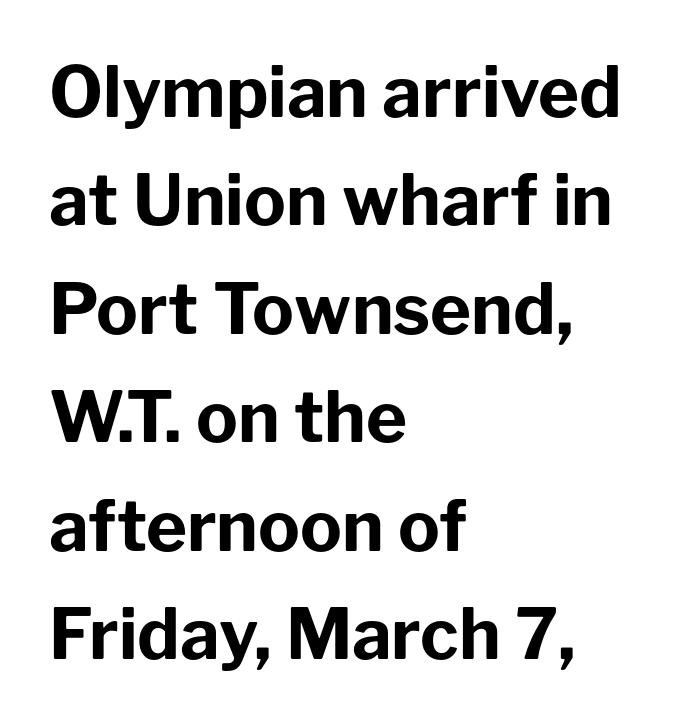
{"serif": "no", "italic": "no", "bold": "yes", "weight": "bold", "width": "normal", "stroke_contrast": "low", "x_height": "medium", "monospaced": "no", "underline": "no", "align": "left", "line_spacing": "normal", "line_spacing_ratio": 1.55, "letter_spacing": "normal", "letter_spacing_em": 0.0, "glyph_px": 70}
